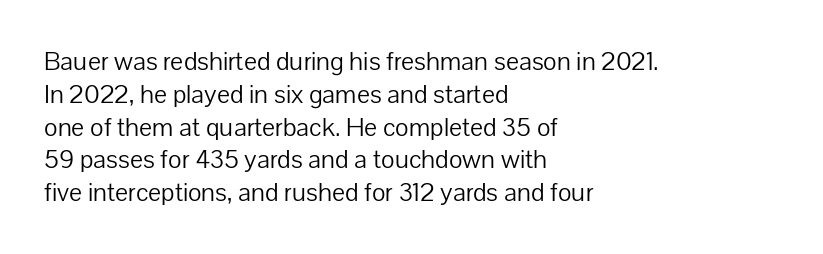
The image shows 26 px text type, upright; set left-aligned, normal line spacing (1.26x), normal letter spacing, not underlined.
